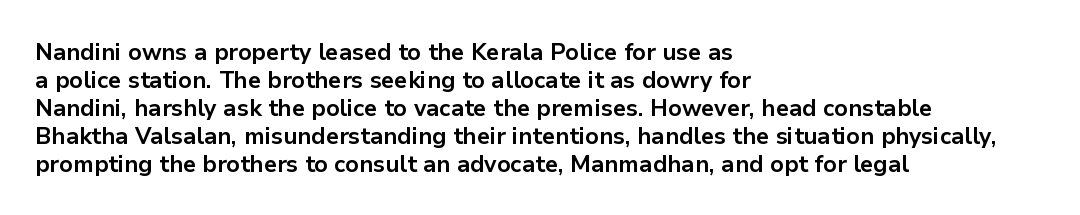
Q: Is the text bold? A: Yes.
Q: Is the text italic (slanted)? A: No, it is upright.
Q: Is the text underlined? A: No.
Q: How is the paragraph aligned? A: Left-aligned.
Q: Is the spacing between letters normal or unusually wide? A: Normal.
